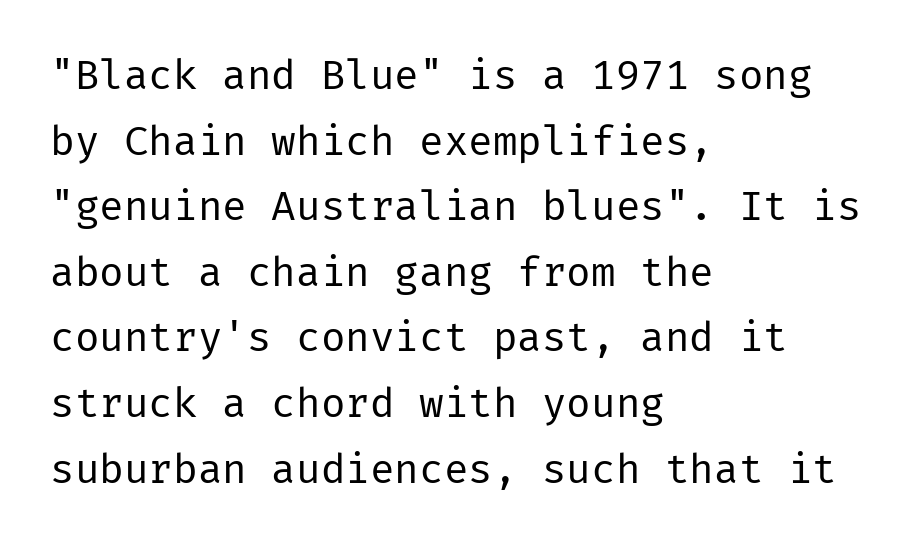
{"serif": "no", "italic": "no", "bold": "no", "weight": "regular", "width": "normal", "stroke_contrast": "low", "x_height": "medium", "underline": "no", "align": "left", "line_spacing": "normal", "line_spacing_ratio": 1.6, "letter_spacing": "normal", "letter_spacing_em": 0.0, "glyph_px": 41}
